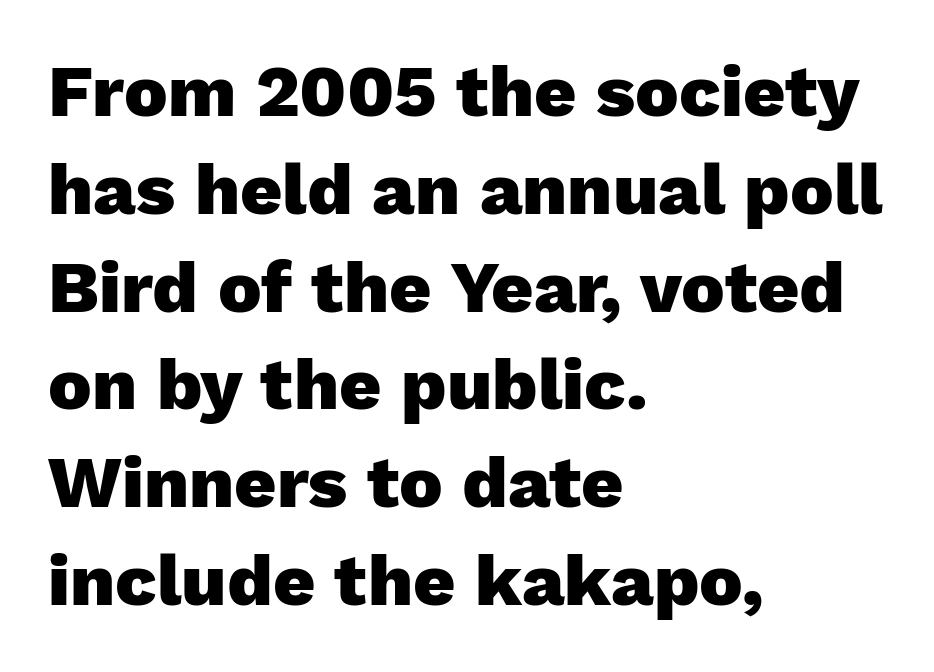
Thick stems and heavy bowls — unmistakably bold. The letters sit at their default tracking, neither squeezed nor spread. This rendering features lettering with no underline. Are there feet on the stems? There aren't — it's a sans.
